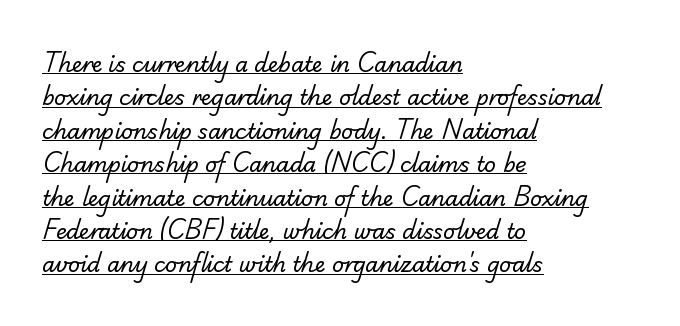
One-word summary of the alignment: left. Observe the ordinary spacing: letters are neighbours, not strangers. Does the leading feel generous? No, just average. This is underlined copy, the kind a proofreader might mark for attention.
